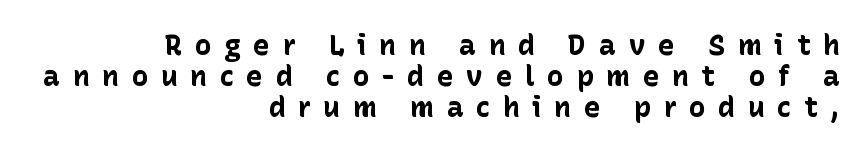
In terms of leading, this rendering errs on the cramped side. No italicization has been applied; the sample stays upright. Between one letter and the next there's a generous, obvious gap. Unmarked baselines from the first word to the last.
